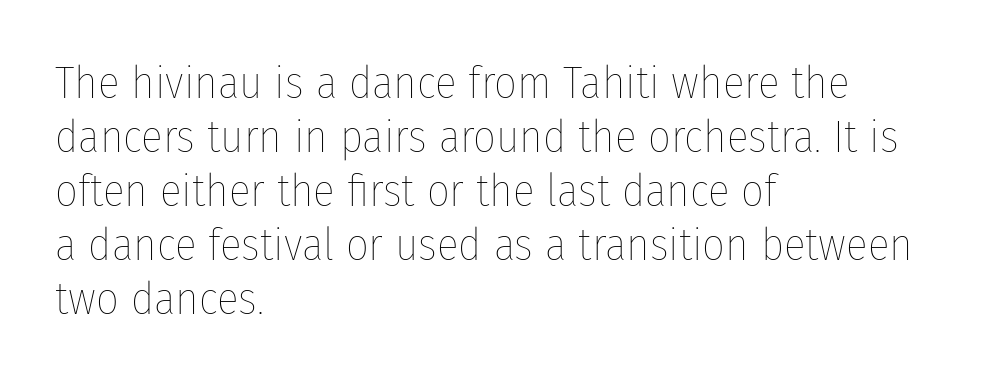
Q: Is the text bold? A: No.
Q: Is the text italic (slanted)? A: No, it is upright.
Q: Is the text underlined? A: No.
Q: How is the paragraph aligned? A: Left-aligned.
Q: Is the spacing between letters normal or unusually wide? A: Normal.
Q: Width (condensed, normal, or wide)? A: Condensed.
Q: Stroke contrast? A: Low.
Q: x-height? A: Medium.
Q: Monospaced? A: No.
